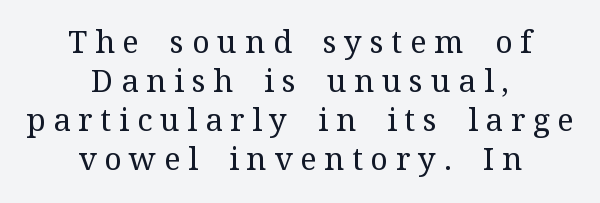
{"serif": "yes", "italic": "no", "bold": "no", "weight": "regular", "width": "normal", "stroke_contrast": "medium", "x_height": "medium", "monospaced": "no", "underline": "no", "align": "center", "line_spacing": "normal", "line_spacing_ratio": 1.26, "letter_spacing": "wide", "letter_spacing_em": 0.25, "glyph_px": 31}
